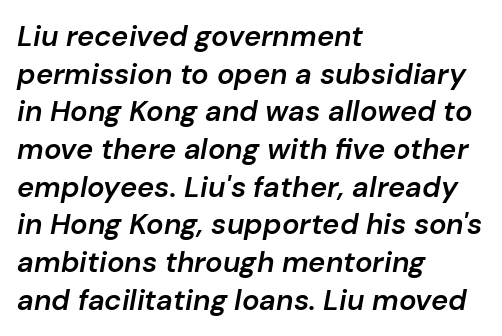
{"italic": "yes", "lean": "right", "slant_degrees": 10, "bold": "semi", "weight": "semibold", "width": "normal", "stroke_contrast": "low", "x_height": "medium", "monospaced": "no", "underline": "no", "align": "left", "line_spacing": "normal", "line_spacing_ratio": 1.3, "letter_spacing": "normal", "letter_spacing_em": 0.0, "glyph_px": 29}
